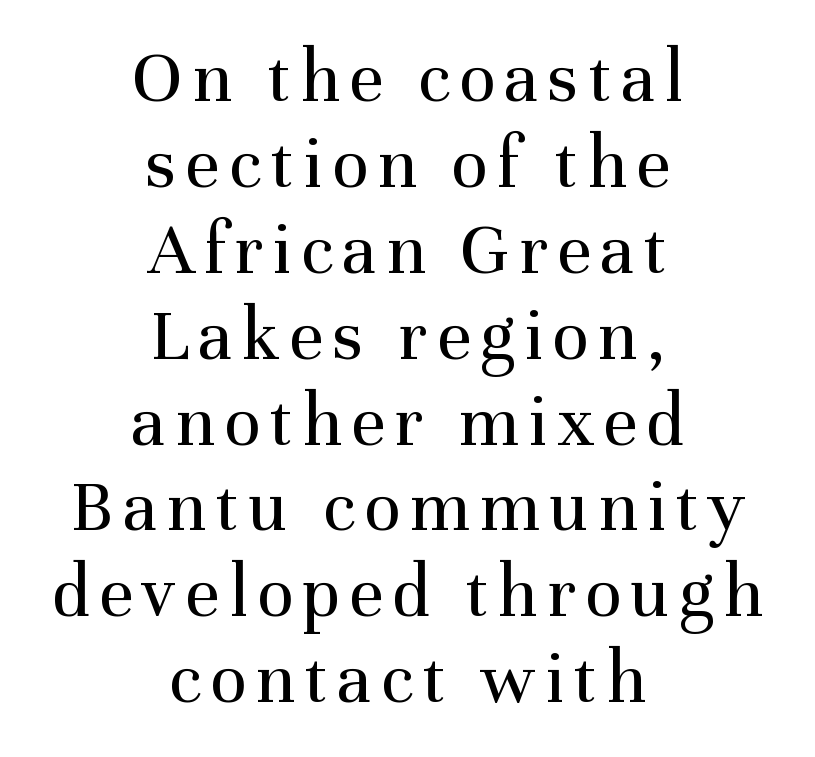
This sample trades vertical openness for compactness between lines. Any mark beneath the type? The region is blank. What kind of face is this? One with serifs. Tall strokes in this sample are plumb rather than angled. Proportional: the letters do not fall into vertical columns. No chunkiness to these letters — they're not bold.
